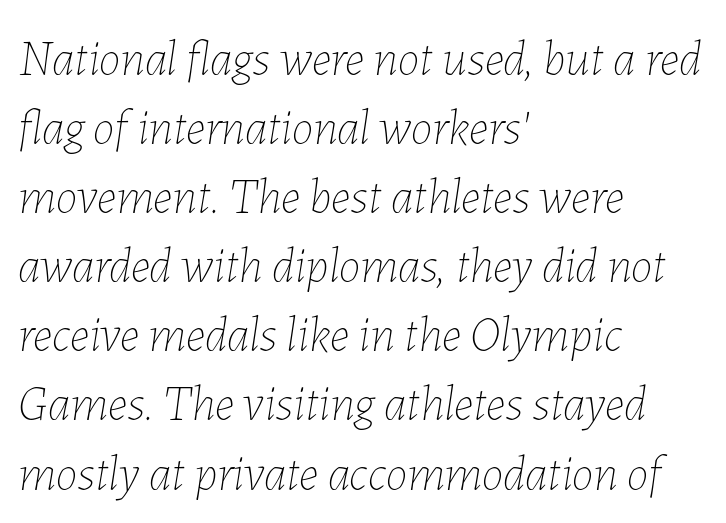
Q: Is the text bold? A: No.
Q: Is the text italic (slanted)? A: Yes, it leans right by about 7 degrees.
Q: Is the text underlined? A: No.
Q: How is the paragraph aligned? A: Left-aligned.
Q: Is the spacing between letters normal or unusually wide? A: Normal.
Q: Is the spacing between lines tight, normal or loose? A: Normal.
Q: Width (condensed, normal, or wide)? A: Normal.
Q: Stroke contrast? A: Low.
Q: x-height? A: Medium.
Q: Monospaced? A: No.
